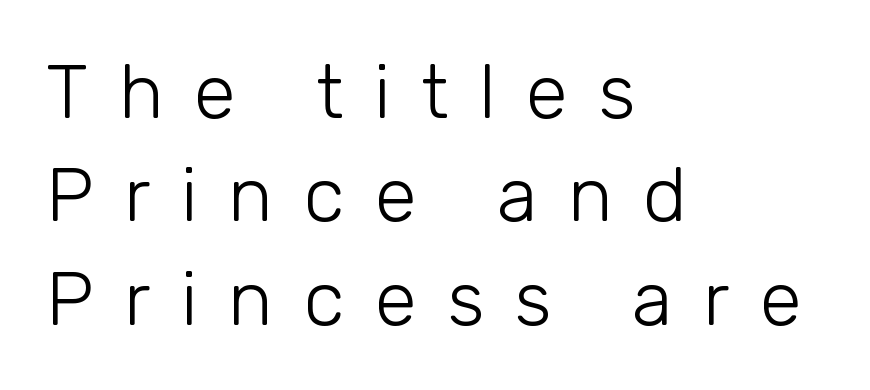
Each line starts at the same left margin while the right side varies. The font's upright variant was chosen for this text. The tracking reads as deliberately expanded to a designer's eye. These lines are rendered in a variable-pitch font. The font is comparable to plain body text, perhaps lighter.
